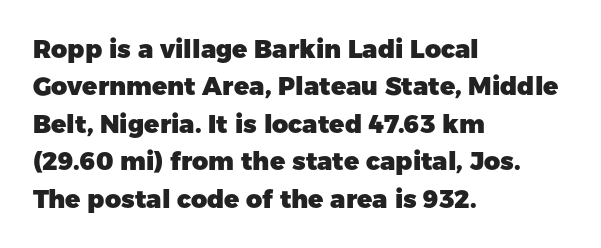
The image shows 25 px bold type, upright; set left-aligned, normal line spacing (1.5x), normal letter spacing, not underlined.
